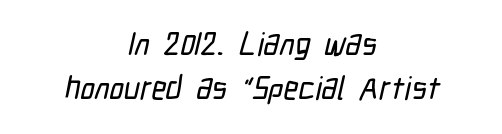
Q: Is the typeface a serif or a sans-serif typeface? A: Sans-serif.
Q: Is the text underlined? A: No.
Q: How is the paragraph aligned? A: Centered.
Q: Is the spacing between letters normal or unusually wide? A: Normal.
Q: Is the spacing between lines tight, normal or loose? A: Normal.
Q: Width (condensed, normal, or wide)? A: Condensed.
Q: Stroke contrast? A: Low.
Q: x-height? A: Medium.
Q: Monospaced? A: No.
